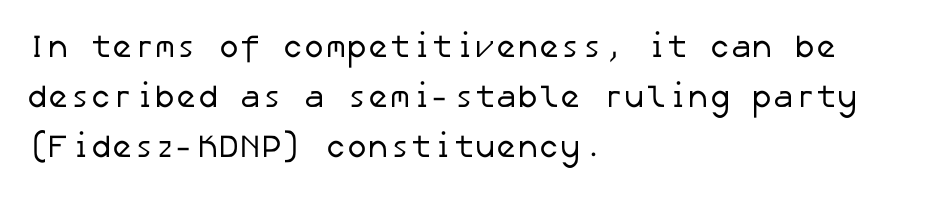
The image shows 32 px regular-weight sans-serif type; set left-aligned, normal line spacing (1.57x), normal letter spacing, not underlined; low stroke contrast and a medium x-height.
